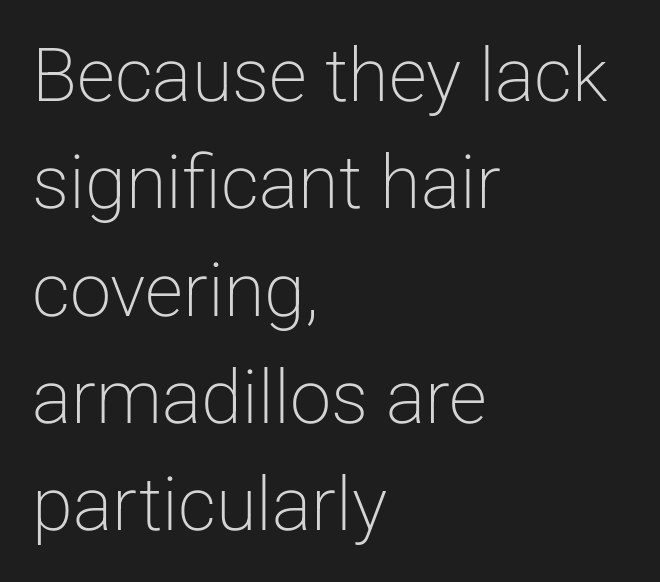
{"serif": "no", "italic": "no", "bold": "no", "weight": "light", "width": "normal", "stroke_contrast": "low", "x_height": "medium", "monospaced": "no", "underline": "no", "align": "left", "line_spacing": "normal", "line_spacing_ratio": 1.45, "letter_spacing": "normal", "letter_spacing_em": 0.0, "glyph_px": 74}
